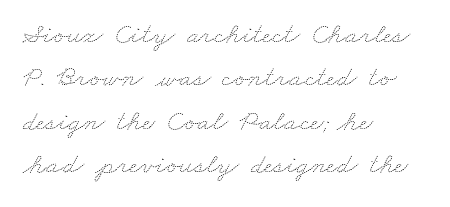
Compared with typical body copy, the letter spacing here is the same. Honestly, there is no underline to notice here at all. Is this a heavy cut? Hardly; it is regular or lighter. Leading matches the norm, producing a regular column. A typesetter would call this proportional, since set widths differ per character.
